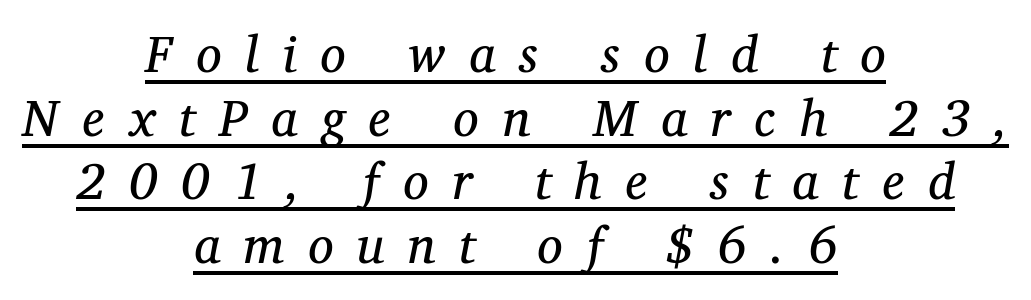
The image shows 51 px regular-weight serif type, italic (leaning right); set centered, normal line spacing (1.25x), unusually wide letter spacing (+0.47 em), underlined; medium stroke contrast and a medium x-height.
